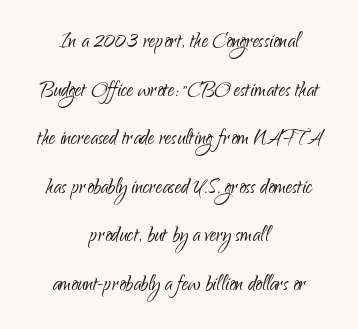
Stroke mass is kept to a normal reading level or below. The typesetter chose a symmetrical, centered arrangement here. Students, note that the glyphs here touch the page at normal intervals. Decoration check: the copy has no underline.
